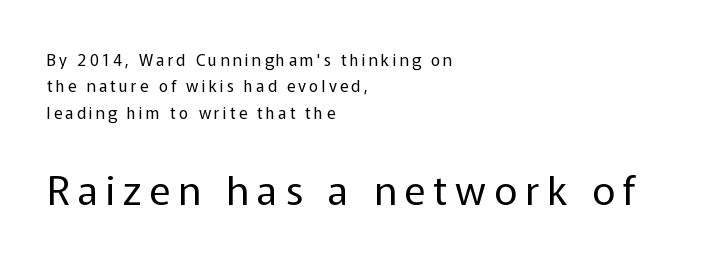
{"serif": "no", "italic": "no", "bold": "no", "weight": "regular", "width": "normal", "stroke_contrast": "low", "x_height": "medium", "monospaced": "no", "underline": "no", "align": "left", "line_spacing": "normal", "line_spacing_ratio": 1.65, "letter_spacing": "wide", "letter_spacing_em": 0.2, "larger_block": "second", "size_ratio": 2.5, "glyph_px": 40}
